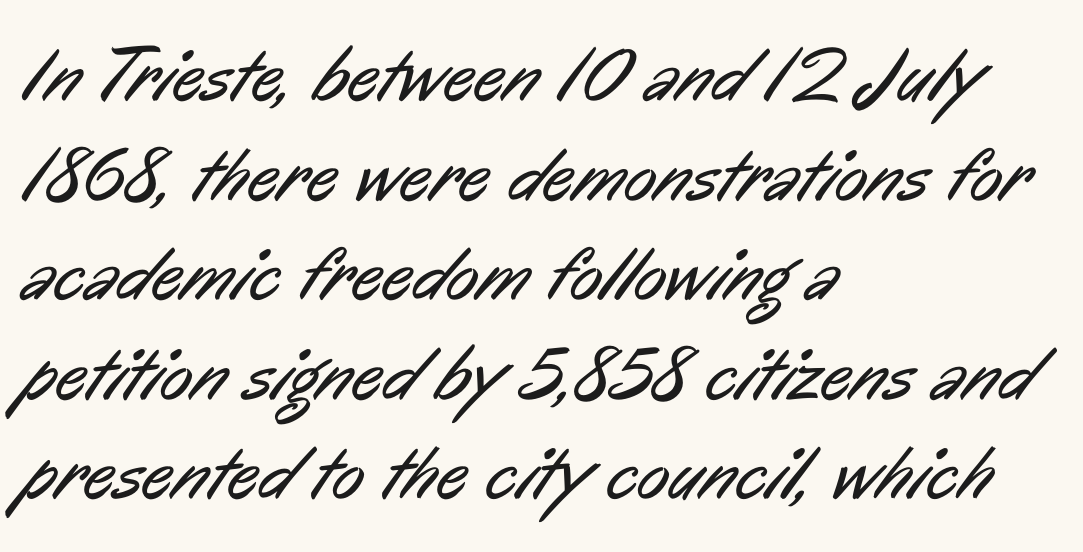
Q: Is the text bold? A: No.
Q: Is the typeface a serif or a sans-serif typeface? A: Sans-serif.
Q: Is the text underlined? A: No.
Q: How is the paragraph aligned? A: Left-aligned.
Q: Is the spacing between letters normal or unusually wide? A: Normal.
Q: Is the spacing between lines tight, normal or loose? A: Normal.
Q: Width (condensed, normal, or wide)? A: Condensed.
Q: Stroke contrast? A: Low.
Q: x-height? A: Medium.
Q: Monospaced? A: No.
